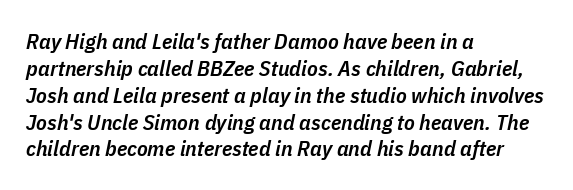
The image shows 22 px text type, italic (leaning right); set left-aligned, line spacing 1.22x, normal letter spacing, not underlined.
